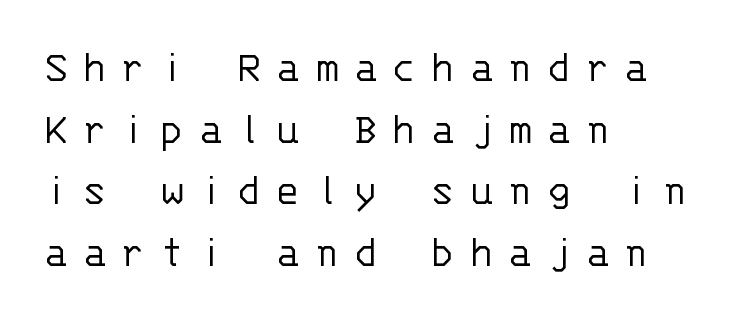
Q: Is the text bold? A: No.
Q: Is the text italic (slanted)? A: No, it is upright.
Q: Is the typeface a serif or a sans-serif typeface? A: Sans-serif.
Q: Is the text underlined? A: No.
Q: How is the paragraph aligned? A: Left-aligned.
Q: Is the spacing between letters normal or unusually wide? A: Unusually wide.
Q: Is the spacing between lines tight, normal or loose? A: Normal.
Q: Width (condensed, normal, or wide)? A: Normal.
Q: Stroke contrast? A: Low.
Q: x-height? A: Large.
Q: Monospaced? A: Yes.
